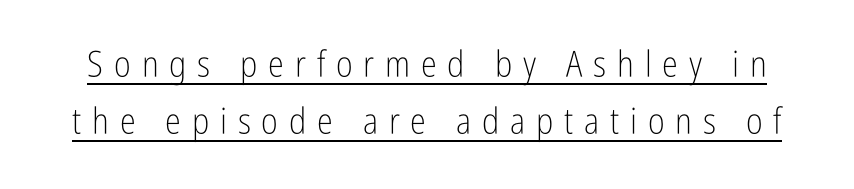
What decoration does the sample have? An underline. Stems and bowls with no extra thickness — not bold. In terms of leading, this rendering sits right in the middle. Looks like regular typesetting: each glyph gets only the width it needs. Someone cranked the tracking dial way up on this one.
